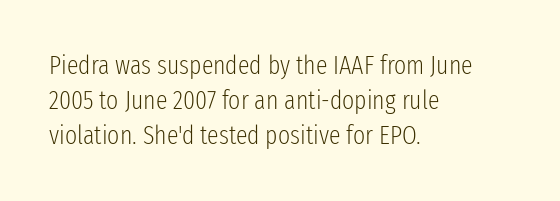
The image shows 26 px text type, upright; set left-aligned, normal line spacing (1.35x), normal letter spacing, not underlined.
